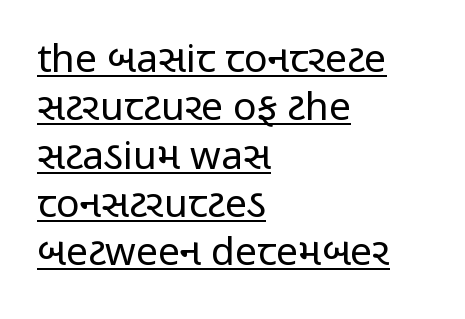
The image shows 39 px regular-weight, condensed sans-serif type, upright; set left-aligned, line spacing 1.24x, normal letter spacing, underlined; low stroke contrast and a medium x-height.
